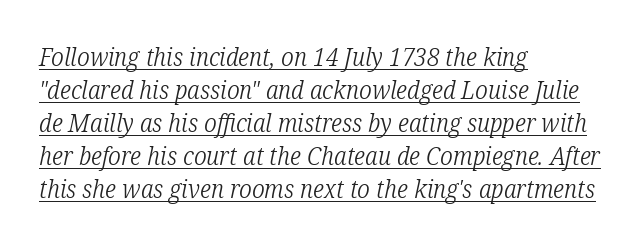
Q: Is the text bold? A: No.
Q: Is the text italic (slanted)? A: Yes, it leans right by about 12 degrees.
Q: Is the text underlined? A: Yes.
Q: How is the paragraph aligned? A: Left-aligned.
Q: Is the spacing between letters normal or unusually wide? A: Normal.
Q: Is the spacing between lines tight, normal or loose? A: Normal.
